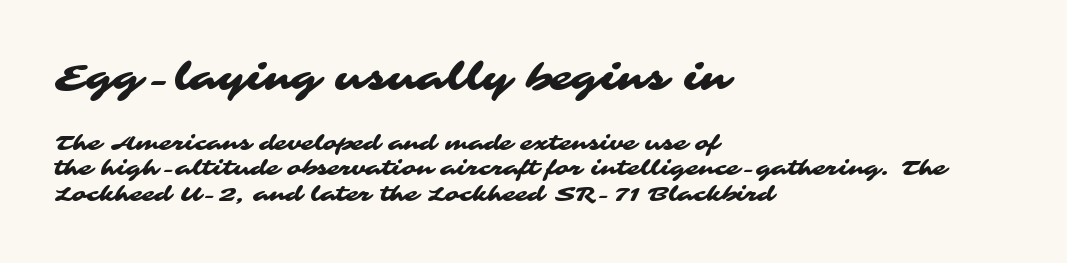
The upper block of text is set noticeably larger than the block beneath it. A typesetter would call this proportional, since set widths differ per character. This rendering leaves character spacing at its baseline value. No word sits above an underline. Each letter's strokes conclude bluntly, with no projecting serifs.
